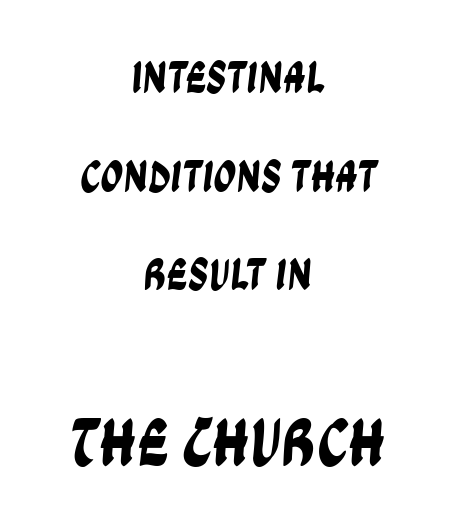
{"serif": "no", "width": "condensed", "stroke_contrast": "low", "x_height": "large", "monospaced": "no", "underline": "no", "align": "center", "line_spacing": "loose", "line_spacing_ratio": 2.19, "letter_spacing": "normal", "letter_spacing_em": 0.0, "larger_block": "second", "size_ratio": 1.51, "glyph_px": 68}
